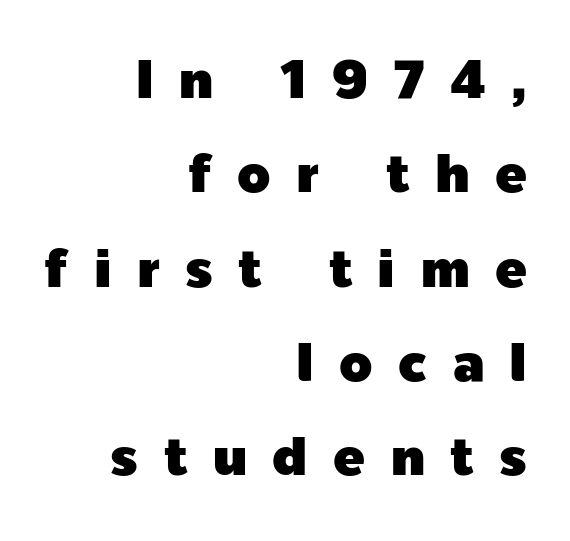
The image shows 53 px sans-serif type, upright; set right-aligned, line spacing 1.78x, unusually wide letter spacing (+0.48 em), not underlined; a medium x-height.
